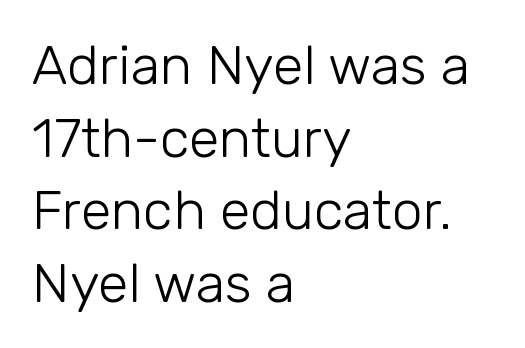
Line starts are locked; line ends wander. Proportional: the letters do not fall into vertical columns. A quiet, ordinary-to-light weight characterises the typeface. A typesetter would call this zero additional tracking. A bare baseline throughout the passage. In terms of leading, this rendering sits right in the middle.
